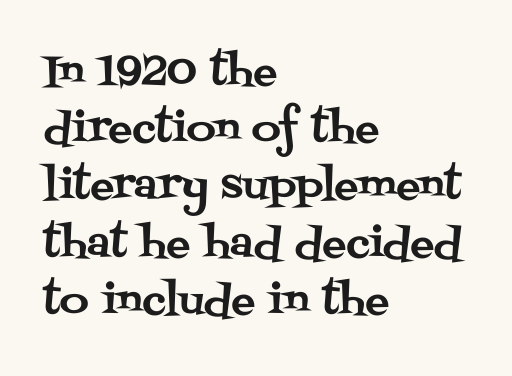
When letters stand straight like this, we call the style roman or upright. Successive baselines arrive at the customary interval. Does the type have serifs? Yes, each stem ends in a small foot. Proportional: the letters do not fall into vertical columns. Short and long lines alike share a common starting point at left. The letterforms sit shoulder to shoulder at normal distance.
